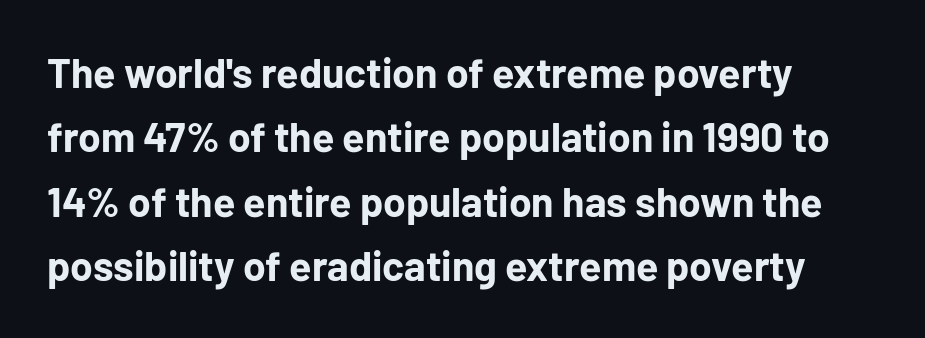
The image shows 41 px bold sans-serif type, upright; set left-aligned, normal line spacing (1.57x), normal letter spacing, not underlined; low stroke contrast and a medium x-height.
